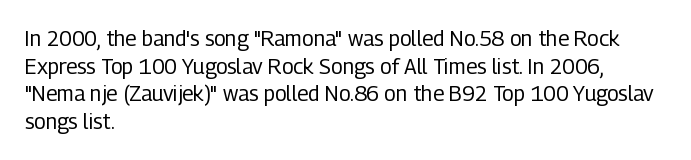
{"italic": "no", "bold": "no", "underline": "no", "align": "left", "line_spacing": "normal", "line_spacing_ratio": 1.32, "letter_spacing": "normal", "letter_spacing_em": 0.0, "glyph_px": 21}
